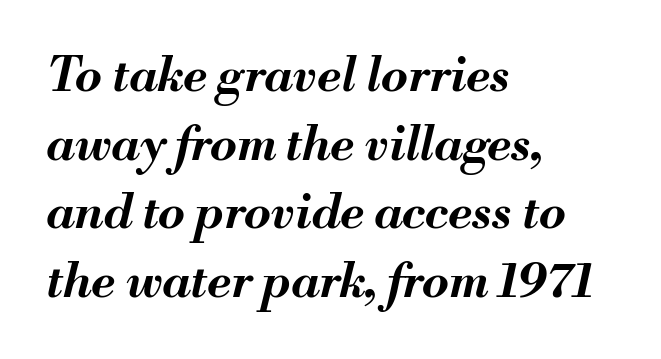
{"italic": "yes", "lean": "right", "slant_degrees": 13, "bold": "yes", "weight": "bold", "width": "normal", "stroke_contrast": "medium", "x_height": "small", "monospaced": "no", "underline": "no", "align": "left", "line_spacing": "normal", "line_spacing_ratio": 1.43, "letter_spacing": "normal", "letter_spacing_em": 0.0, "glyph_px": 48}
